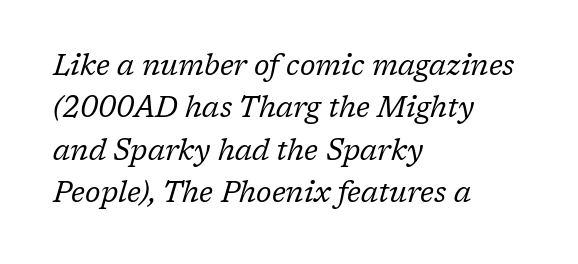
Q: Is the text bold? A: No.
Q: Is the text italic (slanted)? A: Yes, it leans right by about 17 degrees.
Q: Is the typeface a serif or a sans-serif typeface? A: Serif.
Q: Is the text underlined? A: No.
Q: How is the paragraph aligned? A: Left-aligned.
Q: Is the spacing between letters normal or unusually wide? A: Normal.
Q: Is the spacing between lines tight, normal or loose? A: Normal.
Q: Width (condensed, normal, or wide)? A: Normal.
Q: Stroke contrast? A: Low.
Q: x-height? A: Medium.
Q: Monospaced? A: No.
